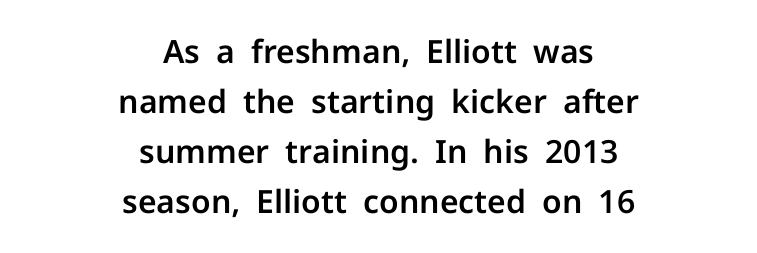
The rows are spaced the way most documents space them. Line starts and ends both wander, symmetrically. Default kerning and tracking; the words read as compact shapes. Ordinary non-slanted type is in use. Quick note: underline off.
